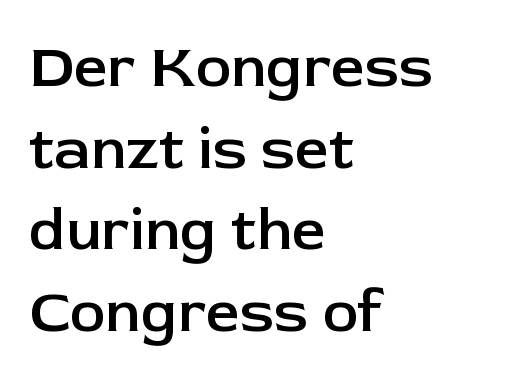
The image shows 60 px semibold sans-serif type, upright; set left-aligned, normal line spacing (1.36x), normal letter spacing, not underlined; low stroke contrast and a medium x-height.
